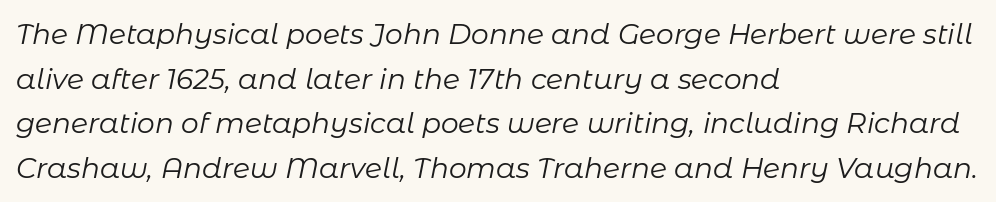
Q: Is the text bold? A: No.
Q: Is the text italic (slanted)? A: Yes, it leans right by about 11 degrees.
Q: Is the text underlined? A: No.
Q: How is the paragraph aligned? A: Left-aligned.
Q: Is the spacing between letters normal or unusually wide? A: Normal.
Q: Is the spacing between lines tight, normal or loose? A: Normal.
Q: Width (condensed, normal, or wide)? A: Normal.
Q: Stroke contrast? A: Low.
Q: x-height? A: Medium.
Q: Monospaced? A: No.
